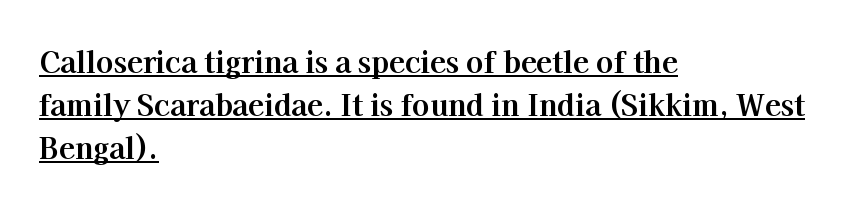
Each letter keeps its own natural width here, so spacing adapts to shape. Does the copy run flush right? No — it runs flush left. Horizontal bands of white between lines are of average thickness. Unlike italic type, these characters show no tilt at all. You can tell from the footed stems that serif type was used. Does the weight exceed regular? Yes, all the way to bold.
